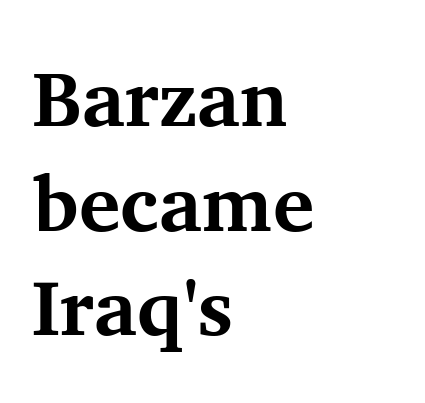
{"serif": "yes", "italic": "no", "bold": "yes", "weight": "bold", "width": "normal", "stroke_contrast": "medium", "x_height": "medium", "monospaced": "no", "underline": "no", "align": "left", "line_spacing": "normal", "line_spacing_ratio": 1.34, "letter_spacing": "normal", "letter_spacing_em": 0.0, "glyph_px": 78}
